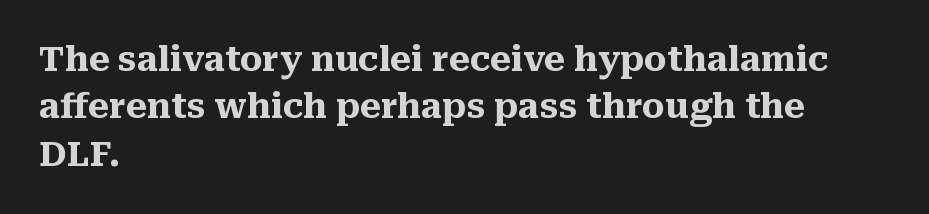
Weight check: bold — yes, fully. Short note: letters normally spaced. The vertical gap from one line to the next is medium. Check where the strokes stop: tiny serifs finish them off. Spacing verdict: proportional, widths tailored to each character. This rendering features lettering with no underline.
